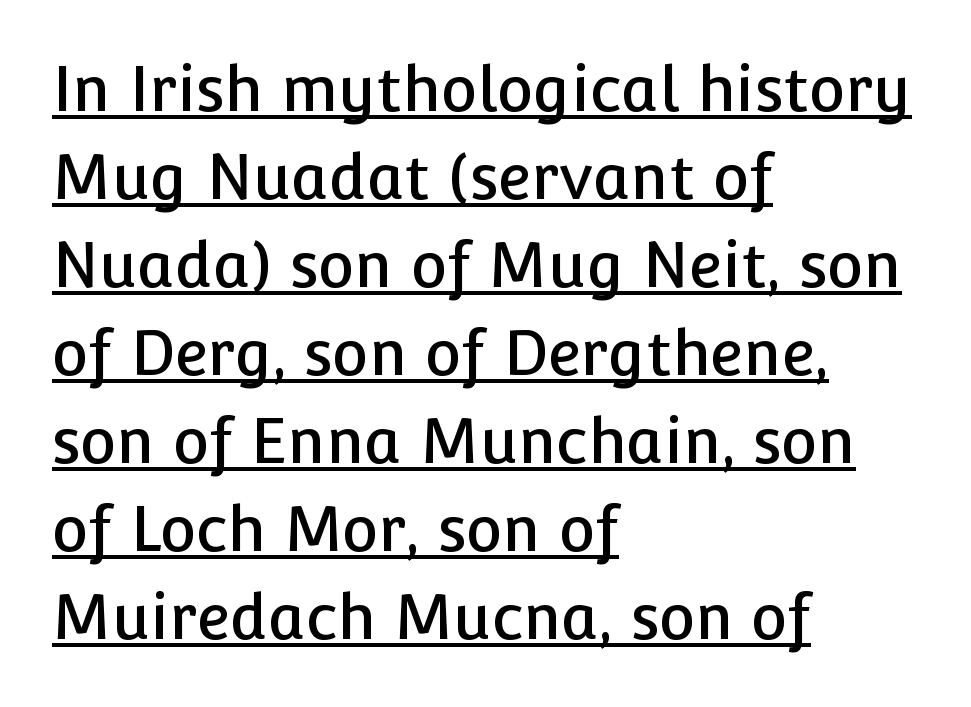
Is this a fixed-width face? No — the glyphs have proportional, varying widths. Emphasis is given by a line drawn under the lettering. This is the regular roman posture of the typeface. The line-height multiplier appears to be the usual default. Visually the block forms a straight wall on the left and a jagged coastline on the right. Glyph-to-glyph distance matches everyday printed text.
